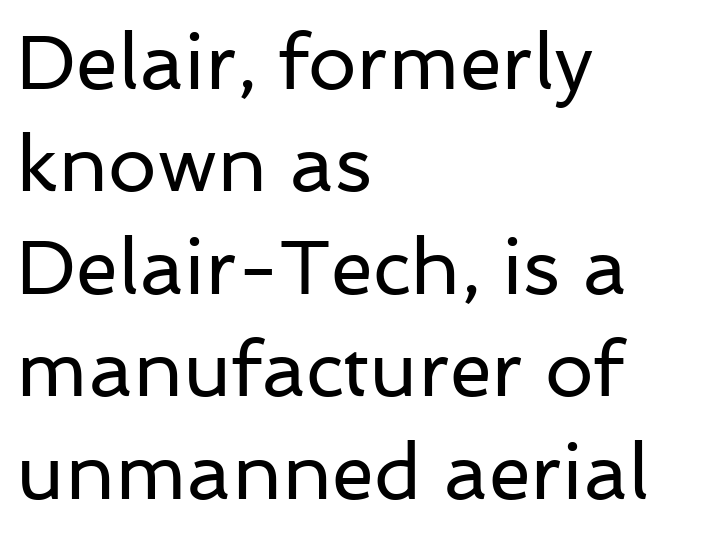
{"serif": "no", "italic": "no", "bold": "no", "weight": "regular", "width": "normal", "stroke_contrast": "low", "x_height": "medium", "monospaced": "no", "underline": "no", "align": "left", "line_spacing": "normal", "line_spacing_ratio": 1.33, "letter_spacing": "normal", "letter_spacing_em": 0.0, "glyph_px": 77}
